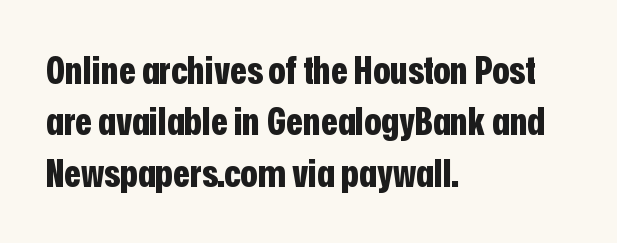
Q: Is the text bold? A: Yes.
Q: Is the text italic (slanted)? A: No, it is upright.
Q: Is the typeface a serif or a sans-serif typeface? A: Sans-serif.
Q: Is the text underlined? A: No.
Q: How is the paragraph aligned? A: Left-aligned.
Q: Is the spacing between letters normal or unusually wide? A: Normal.
Q: Is the spacing between lines tight, normal or loose? A: Normal.
Q: Width (condensed, normal, or wide)? A: Condensed.
Q: Stroke contrast? A: Low.
Q: x-height? A: Medium.
Q: Monospaced? A: No.
